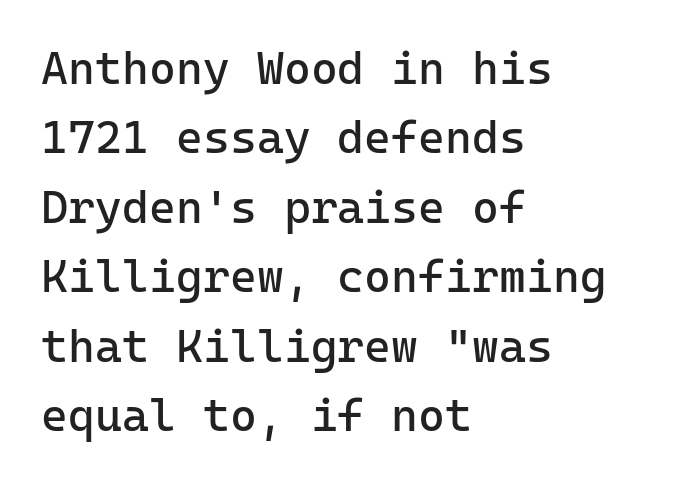
Looks like terminal output: every glyph gets an equal slot. The font sits on the lighter half of the weight spectrum, regular included. What stands out about the letter spacing? Nothing — it is the standard amount. The ragged edge is on the right, which tells us the setting is flush left.
